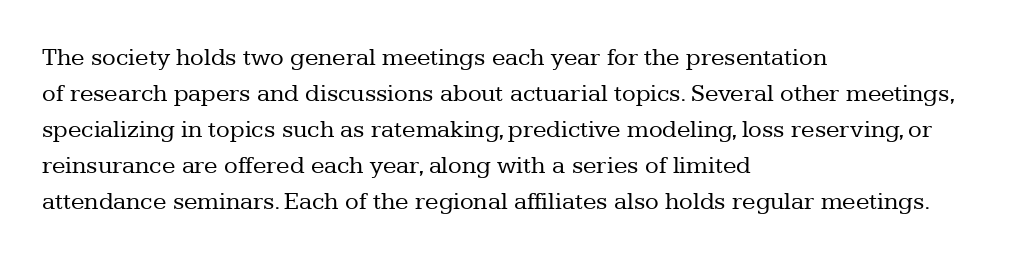
The rendering anchors every line to the left-hand side. Words appear dense and cohesive because spacing is normal. Does the leading feel generous? No, just average. A quiet, ordinary-to-light weight characterises the typeface.
